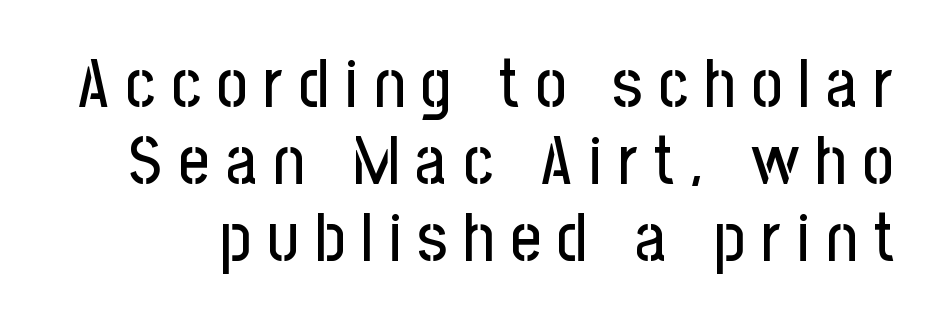
The image shows 67 px condensed sans-serif type, upright; set tight line spacing (1.15x), unusually wide letter spacing (+0.24 em), not underlined; low stroke contrast and a medium x-height.
